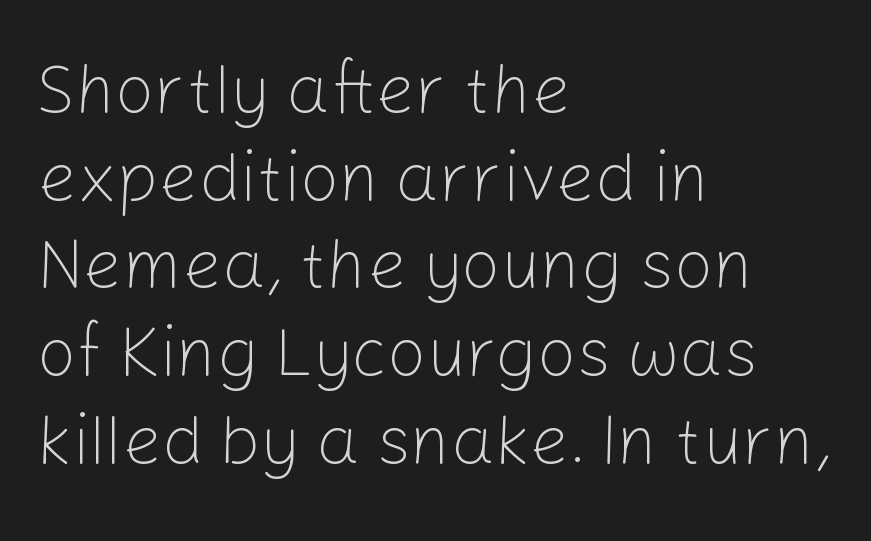
Q: Is the text bold? A: No.
Q: Is the text italic (slanted)? A: No, it is upright.
Q: Is the typeface a serif or a sans-serif typeface? A: Sans-serif.
Q: Is the text underlined? A: No.
Q: How is the paragraph aligned? A: Left-aligned.
Q: Is the spacing between letters normal or unusually wide? A: Normal.
Q: Is the spacing between lines tight, normal or loose? A: Normal.
Q: Width (condensed, normal, or wide)? A: Normal.
Q: Stroke contrast? A: Low.
Q: x-height? A: Medium.
Q: Monospaced? A: No.
